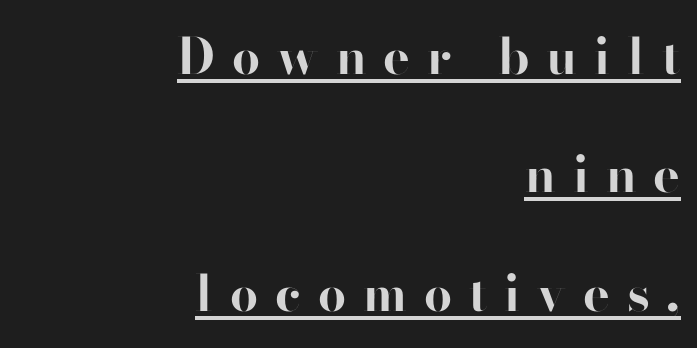
The image shows 50 px bold sans-serif type, upright; set right-aligned, loose line spacing (2.37x), unusually wide letter spacing (+0.34 em), underlined; high stroke contrast and a small x-height.
